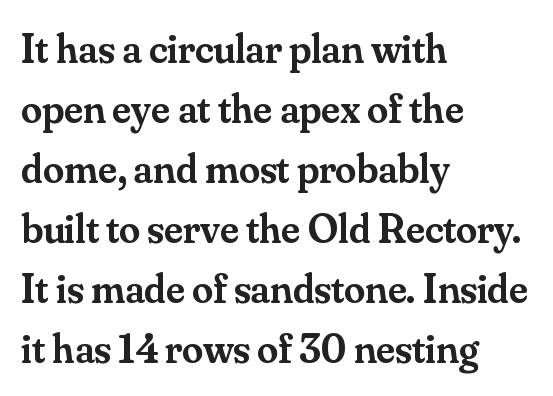
{"serif": "yes", "italic": "no", "bold": "semi", "weight": "semibold", "width": "normal", "stroke_contrast": "medium", "x_height": "small", "monospaced": "no", "underline": "no", "align": "left", "line_spacing": "normal", "line_spacing_ratio": 1.43, "letter_spacing": "normal", "letter_spacing_em": 0.0, "glyph_px": 42}
